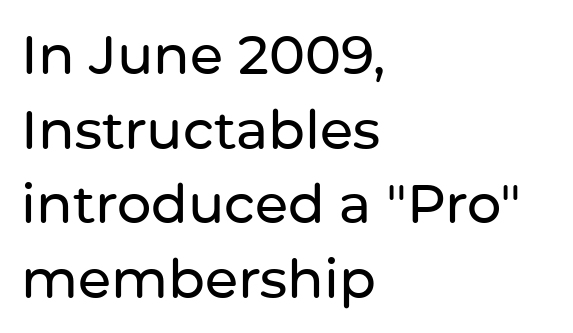
The image shows 54 px sans-serif type, upright; set left-aligned, normal line spacing (1.38x), normal letter spacing, not underlined; low stroke contrast and a medium x-height.
